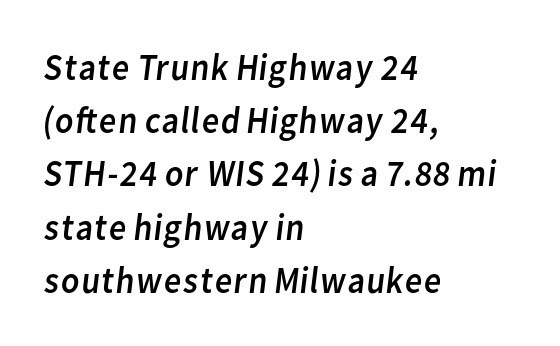
{"serif": "no", "bold": "no", "weight": "regular", "width": "normal", "stroke_contrast": "low", "x_height": "medium", "monospaced": "no", "underline": "no", "align": "left", "line_spacing": "normal", "line_spacing_ratio": 1.4, "letter_spacing": "normal", "letter_spacing_em": 0.0, "glyph_px": 38}
